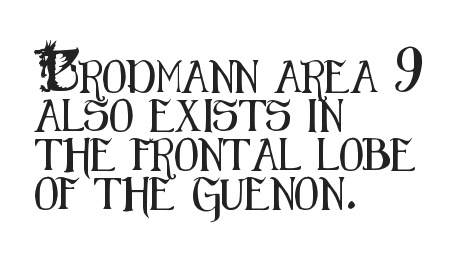
The area under the type is left untouched. The passage shown is typeset with a sans-serif family. If you drew a ruler down the left edge, every line would touch it. The horizontal fit of the characters is conventional and even. Does the lettering tilt? It doesn't — this is upright. Note the varied advance widths — an 'i' is clearly narrower than an 'm'.
